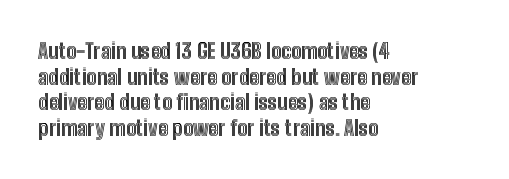
Line beginnings align vertically; line endings do not. Posture: vertical. A typesetter would call this zero additional tracking. The baseline area is clear.
